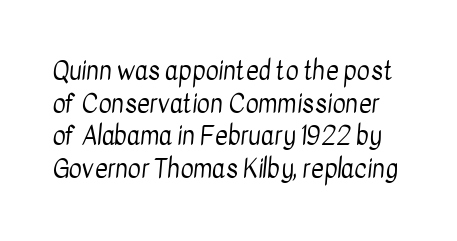
{"bold": "no", "underline": "no", "line_spacing": "normal", "line_spacing_ratio": 1.31, "letter_spacing": "normal", "letter_spacing_em": 0.0, "glyph_px": 25}
